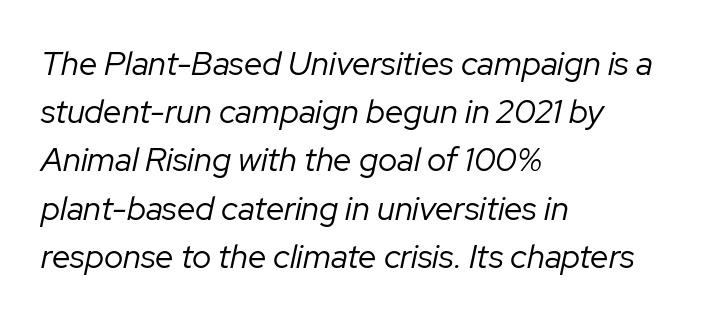
{"italic": "yes", "lean": "right", "slant_degrees": 12, "bold": "no", "weight": "regular", "width": "normal", "stroke_contrast": "low", "x_height": "medium", "monospaced": "no", "underline": "no", "align": "left", "line_spacing": "normal", "line_spacing_ratio": 1.46, "letter_spacing": "normal", "letter_spacing_em": 0.0, "glyph_px": 33}
